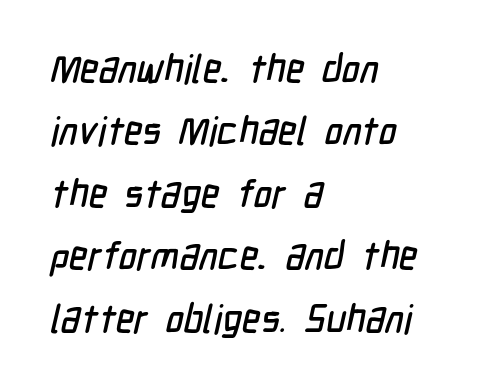
Q: Is the typeface a serif or a sans-serif typeface? A: Sans-serif.
Q: Is the text underlined? A: No.
Q: How is the paragraph aligned? A: Left-aligned.
Q: Is the spacing between letters normal or unusually wide? A: Normal.
Q: Is the spacing between lines tight, normal or loose? A: Normal.
Q: Width (condensed, normal, or wide)? A: Condensed.
Q: Stroke contrast? A: Low.
Q: x-height? A: Medium.
Q: Monospaced? A: No.
